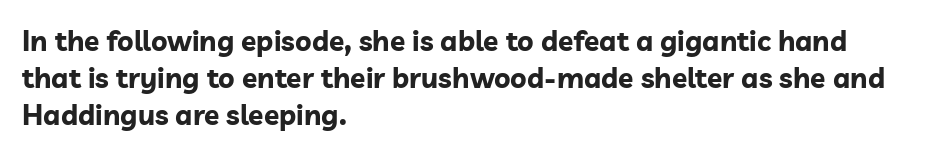
The image shows 28 px bold sans-serif type, upright; set left-aligned, normal line spacing (1.33x), normal letter spacing, not underlined; low stroke contrast and a medium x-height.
